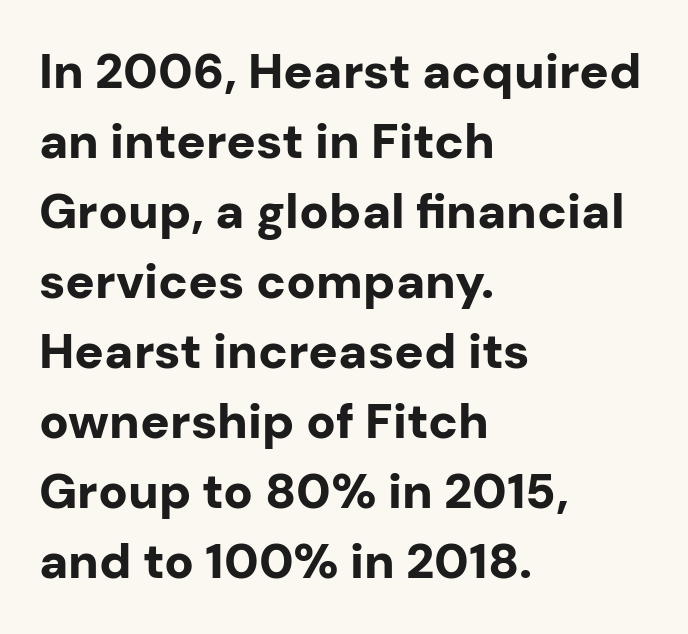
{"serif": "no", "italic": "no", "bold": "yes", "weight": "bold", "width": "normal", "stroke_contrast": "low", "x_height": "medium", "monospaced": "no", "underline": "no", "align": "left", "line_spacing": "normal", "line_spacing_ratio": 1.43, "letter_spacing": "normal", "letter_spacing_em": 0.0, "glyph_px": 49}
